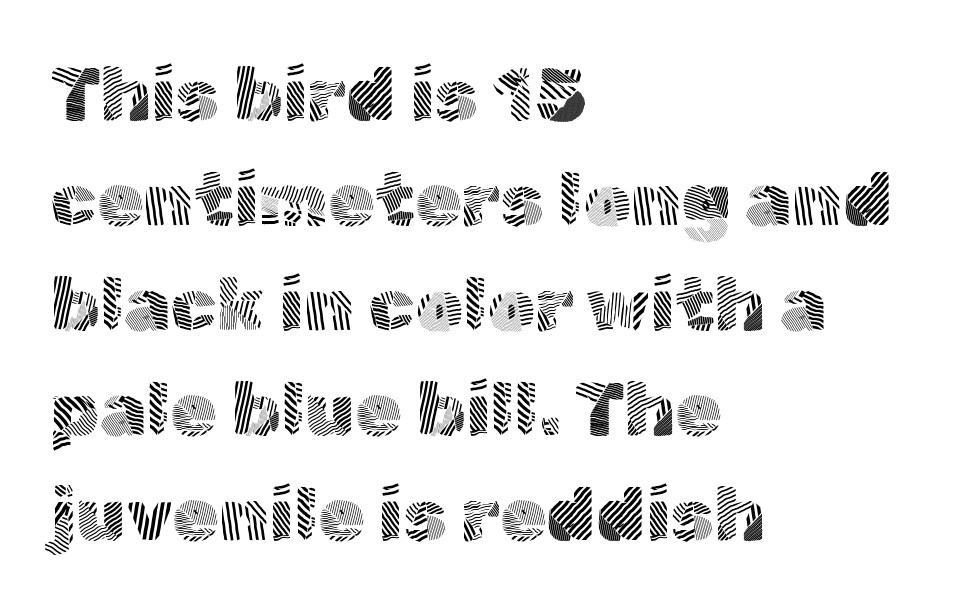
Q: Is the text bold? A: No.
Q: Is the text italic (slanted)? A: No, it is upright.
Q: Is the typeface a serif or a sans-serif typeface? A: Sans-serif.
Q: Is the text underlined? A: No.
Q: How is the paragraph aligned? A: Left-aligned.
Q: Is the spacing between letters normal or unusually wide? A: Normal.
Q: Is the spacing between lines tight, normal or loose? A: Normal.
Q: Width (condensed, normal, or wide)? A: Normal.
Q: x-height? A: Medium.
Q: Monospaced? A: No.
